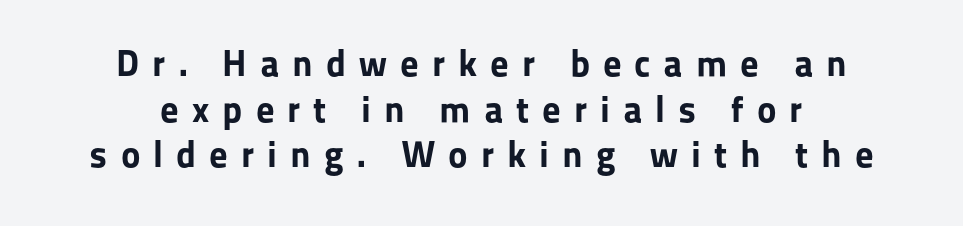
Q: Is the text bold? A: Yes.
Q: Is the text italic (slanted)? A: No, it is upright.
Q: Is the typeface a serif or a sans-serif typeface? A: Sans-serif.
Q: Is the text underlined? A: No.
Q: How is the paragraph aligned? A: Centered.
Q: Is the spacing between letters normal or unusually wide? A: Unusually wide.
Q: Width (condensed, normal, or wide)? A: Normal.
Q: Stroke contrast? A: Low.
Q: x-height? A: Medium.
Q: Monospaced? A: No.
